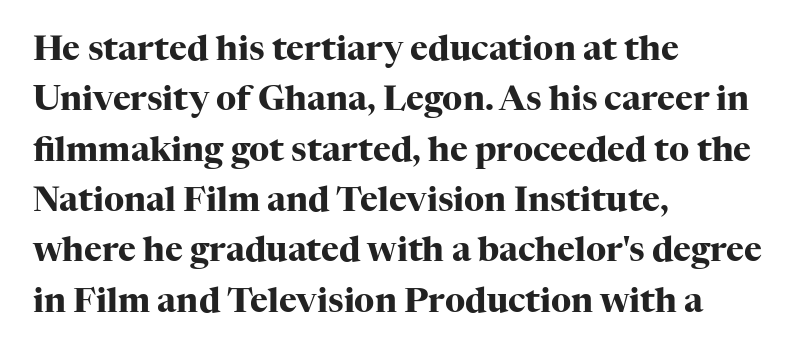
Q: Is the text bold? A: Yes.
Q: Is the text italic (slanted)? A: No, it is upright.
Q: Is the typeface a serif or a sans-serif typeface? A: Serif.
Q: Is the text underlined? A: No.
Q: How is the paragraph aligned? A: Left-aligned.
Q: Is the spacing between letters normal or unusually wide? A: Normal.
Q: Is the spacing between lines tight, normal or loose? A: Normal.
Q: Width (condensed, normal, or wide)? A: Normal.
Q: Stroke contrast? A: High.
Q: x-height? A: Medium.
Q: Monospaced? A: No.
